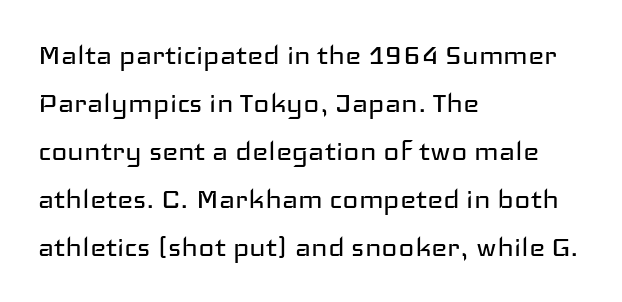
{"serif": "no", "italic": "no", "bold": "no", "weight": "regular", "width": "wide", "stroke_contrast": "low", "x_height": "medium", "monospaced": "no", "underline": "no", "align": "left", "line_spacing": "normal", "line_spacing_ratio": 1.41, "letter_spacing": "normal", "letter_spacing_em": 0.0, "glyph_px": 34}
